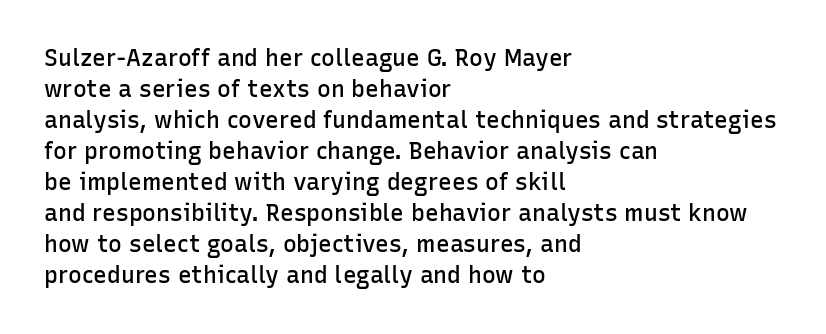
The image shows 23 px text type, upright; set left-aligned, normal line spacing (1.35x), normal letter spacing, not underlined.
